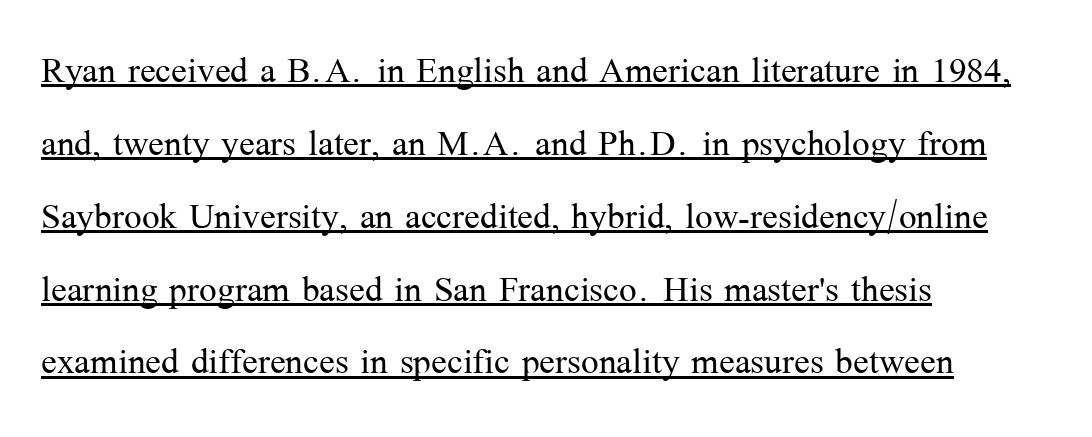
{"serif": "yes", "italic": "no", "bold": "no", "weight": "light", "width": "normal", "stroke_contrast": "medium", "x_height": "medium", "monospaced": "no", "underline": "yes", "align": "left", "line_spacing": "normal", "line_spacing_ratio": 1.55, "letter_spacing": "normal", "letter_spacing_em": 0.0, "glyph_px": 47}
